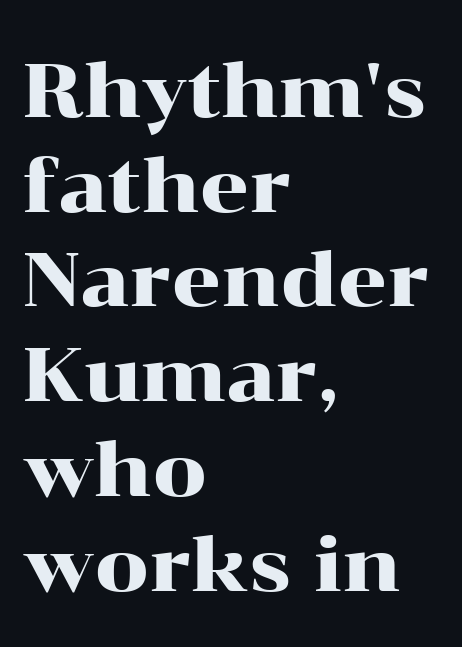
The image shows 77 px wide serif type, upright; set left-aligned, line spacing 1.23x, normal letter spacing, not underlined; high stroke contrast and a medium x-height.
